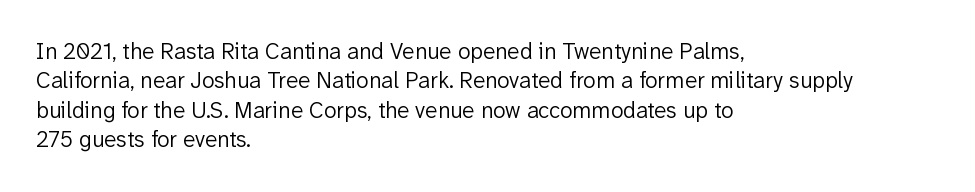
The image shows 23 px text type, upright; set left-aligned, normal line spacing (1.28x), normal letter spacing, not underlined.
